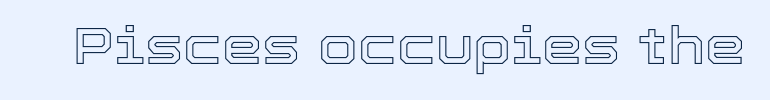
The image shows 51 px text type, upright; set normal letter spacing, not underlined; a medium x-height.
